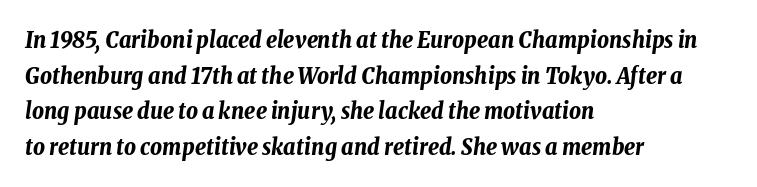
Q: Is the text bold? A: Yes.
Q: Is the text italic (slanted)? A: Yes, it leans right by about 8 degrees.
Q: Is the text underlined? A: No.
Q: How is the paragraph aligned? A: Left-aligned.
Q: Is the spacing between letters normal or unusually wide? A: Normal.
Q: Is the spacing between lines tight, normal or loose? A: Normal.
